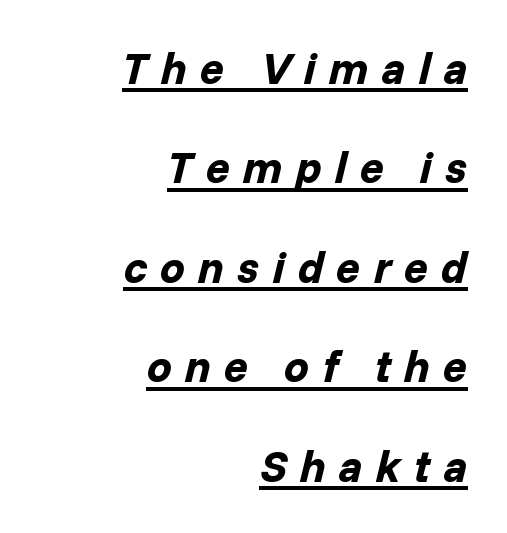
{"italic": "yes", "lean": "right", "slant_degrees": 14, "bold": "yes", "weight": "bold", "width": "normal", "stroke_contrast": "low", "x_height": "medium", "monospaced": "no", "underline": "yes", "align": "right", "line_spacing": "loose", "line_spacing_ratio": 2.26, "letter_spacing": "wide", "letter_spacing_em": 0.3, "glyph_px": 44}
